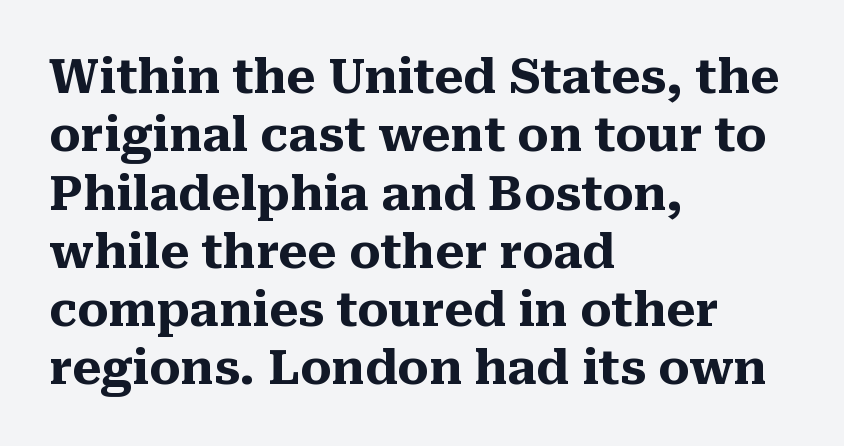
The lettering holds an erect, upright posture throughout. The rendering shows small feet on the letterforms — a serif design. Leftover space on each line is placed entirely after the last word. Each letter keeps its own natural width here, so spacing adapts to shape. The string is rendered with underlining switched off.
